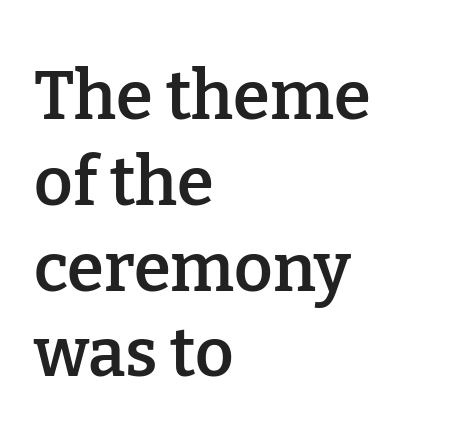
Style check: upright. Nobody drew a line under any word here. The line-height multiplier appears to be the usual default. Heft: intermediate — a semibold.
